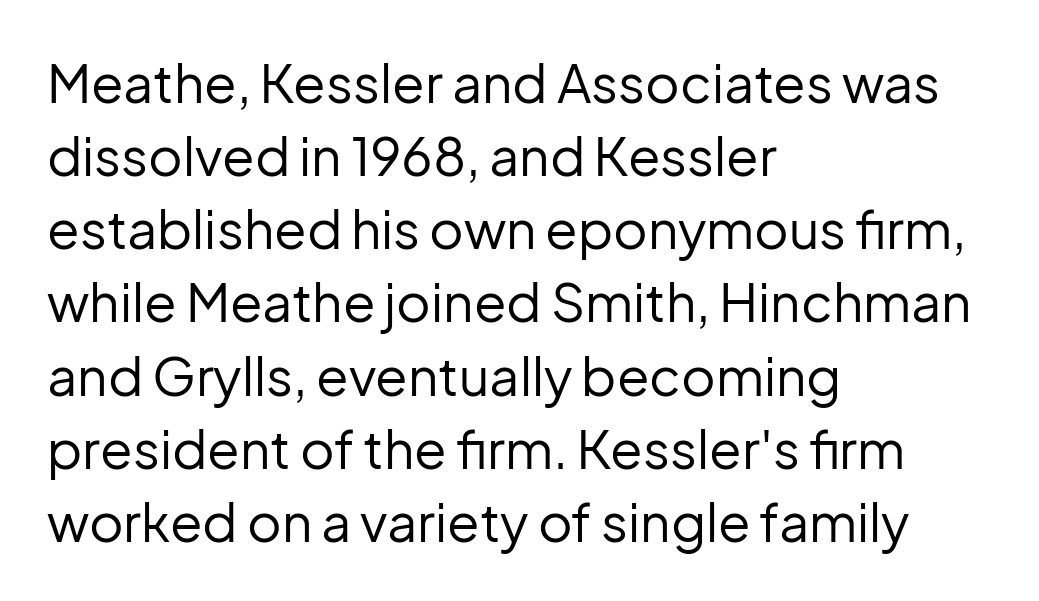
Q: Is the text bold? A: No.
Q: Is the text italic (slanted)? A: No, it is upright.
Q: Is the typeface a serif or a sans-serif typeface? A: Sans-serif.
Q: Is the text underlined? A: No.
Q: How is the paragraph aligned? A: Left-aligned.
Q: Is the spacing between letters normal or unusually wide? A: Normal.
Q: Is the spacing between lines tight, normal or loose? A: Normal.
Q: Width (condensed, normal, or wide)? A: Normal.
Q: Stroke contrast? A: Low.
Q: x-height? A: Medium.
Q: Monospaced? A: No.
